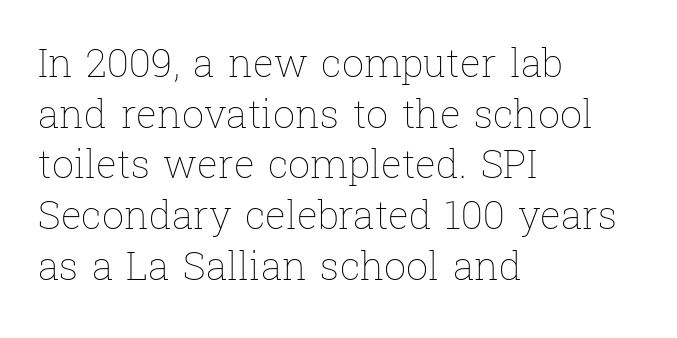
Q: Is the text bold? A: No.
Q: Is the text italic (slanted)? A: No, it is upright.
Q: Is the text underlined? A: No.
Q: How is the paragraph aligned? A: Left-aligned.
Q: Is the spacing between letters normal or unusually wide? A: Normal.
Q: Is the spacing between lines tight, normal or loose? A: Normal.
Q: Width (condensed, normal, or wide)? A: Normal.
Q: Stroke contrast? A: Low.
Q: x-height? A: Medium.
Q: Monospaced? A: No.
